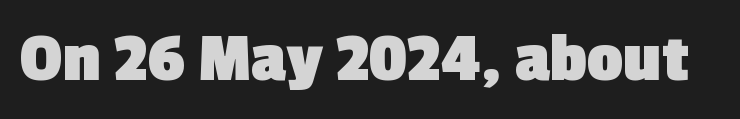
Q: Is the text bold? A: Yes.
Q: Is the typeface a serif or a sans-serif typeface? A: Sans-serif.
Q: Is the text underlined? A: No.
Q: Is the spacing between letters normal or unusually wide? A: Normal.
Q: Width (condensed, normal, or wide)? A: Normal.
Q: x-height? A: Medium.
Q: Monospaced? A: No.
